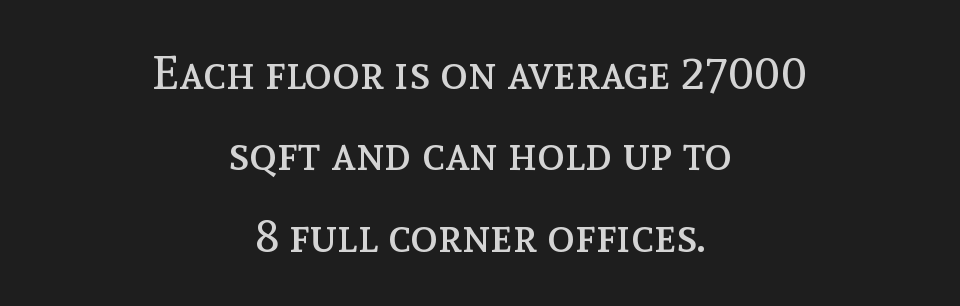
The image shows 46 px regular-weight type, upright; set centered, line spacing 1.77x, normal letter spacing, not underlined; a medium x-height.
